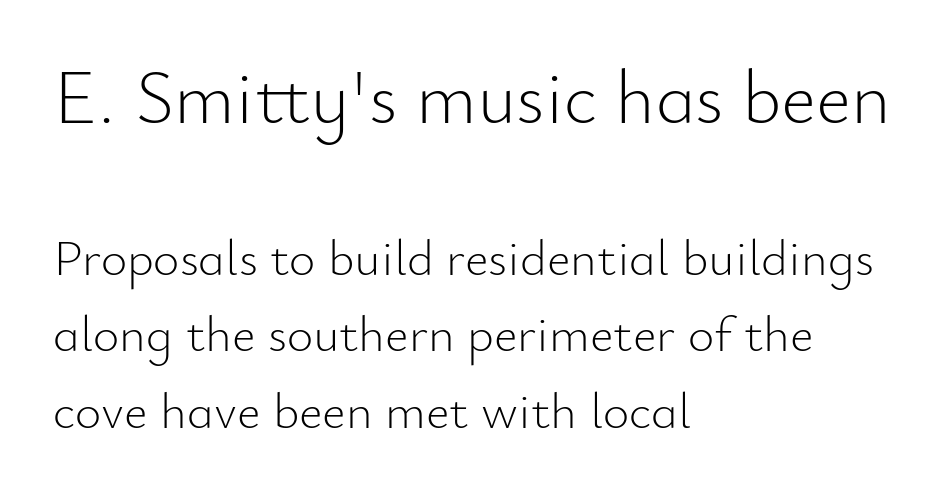
Q: Is the text bold? A: No.
Q: Is the text italic (slanted)? A: No, it is upright.
Q: Is the typeface a serif or a sans-serif typeface? A: Sans-serif.
Q: Is the text underlined? A: No.
Q: How is the paragraph aligned? A: Left-aligned.
Q: Is the spacing between letters normal or unusually wide? A: Normal.
Q: Is the spacing between lines tight, normal or loose? A: Normal.
Q: Which block of text is set in a larger size, the first (top) or the second (bottom)? A: The first (top) one.
Q: Width (condensed, normal, or wide)? A: Normal.
Q: Stroke contrast? A: Low.
Q: x-height? A: Small.
Q: Monospaced? A: No.
